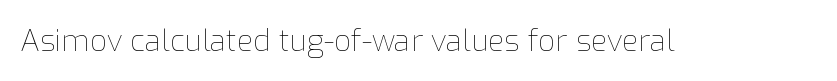
Standard letterfit; no display-style spreading of the glyphs. Glance below the letters and you will spot only blank space. Character widths vary here, with narrow letters taking less room than wide ones. The font sits on the lighter half of the weight spectrum, regular included. These lines were composed using upright roman letters.
